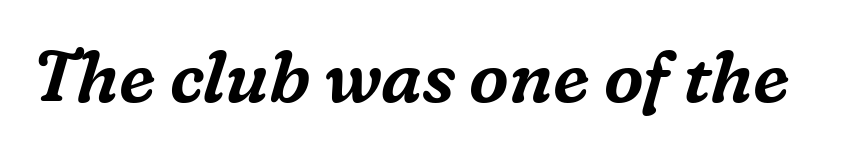
Q: Is the text italic (slanted)? A: Yes, it leans right by about 16 degrees.
Q: Is the typeface a serif or a sans-serif typeface? A: Serif.
Q: Is the text underlined? A: No.
Q: Is the spacing between letters normal or unusually wide? A: Normal.
Q: Width (condensed, normal, or wide)? A: Normal.
Q: Stroke contrast? A: Medium.
Q: x-height? A: Medium.
Q: Monospaced? A: No.
